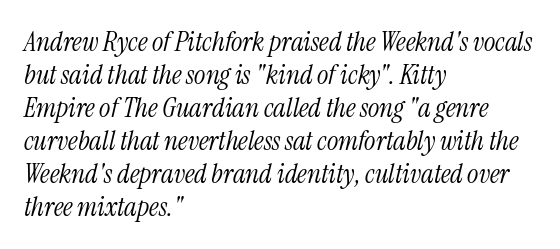
{"italic": "yes", "lean": "right", "slant_degrees": 13, "bold": "no", "underline": "no", "align": "left", "line_spacing_ratio": 1.22, "letter_spacing": "normal", "letter_spacing_em": 0.0, "glyph_px": 27}
